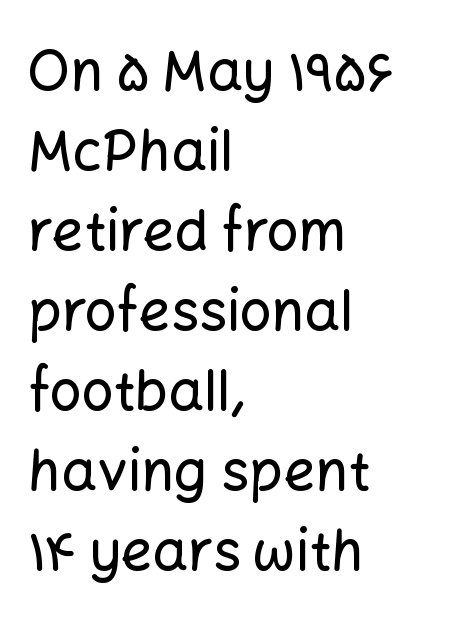
The image shows 56 px sans-serif type, upright; set left-aligned, normal line spacing (1.43x), normal letter spacing, not underlined; low stroke contrast and a medium x-height.
